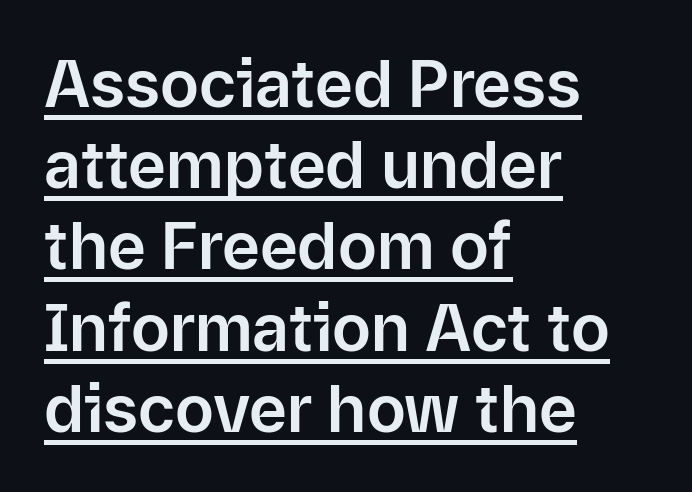
Q: Is the text italic (slanted)? A: No, it is upright.
Q: Is the typeface a serif or a sans-serif typeface? A: Sans-serif.
Q: Is the text underlined? A: Yes.
Q: How is the paragraph aligned? A: Left-aligned.
Q: Is the spacing between letters normal or unusually wide? A: Normal.
Q: Is the spacing between lines tight, normal or loose? A: Normal.
Q: Width (condensed, normal, or wide)? A: Normal.
Q: Stroke contrast? A: Low.
Q: x-height? A: Medium.
Q: Monospaced? A: No.
